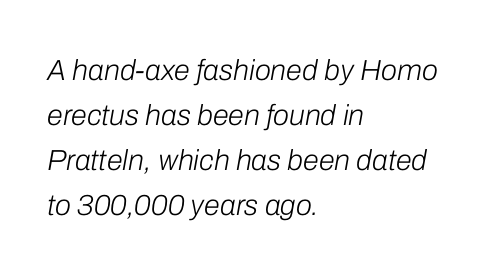
The image shows 29 px light type, italic (leaning right); set left-aligned, normal line spacing (1.55x), normal letter spacing, not underlined; low stroke contrast and a medium x-height.
